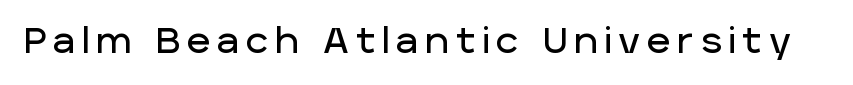
{"serif": "no", "italic": "no", "width": "normal", "stroke_contrast": "low", "x_height": "large", "monospaced": "no", "underline": "no", "glyph_px": 36}
